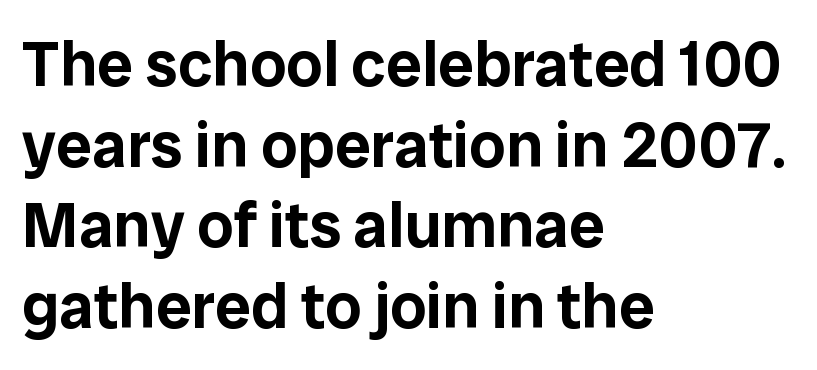
{"serif": "no", "italic": "no", "width": "normal", "stroke_contrast": "low", "x_height": "medium", "monospaced": "no", "underline": "no", "align": "left", "line_spacing": "normal", "line_spacing_ratio": 1.26, "letter_spacing": "normal", "letter_spacing_em": 0.0, "glyph_px": 64}
